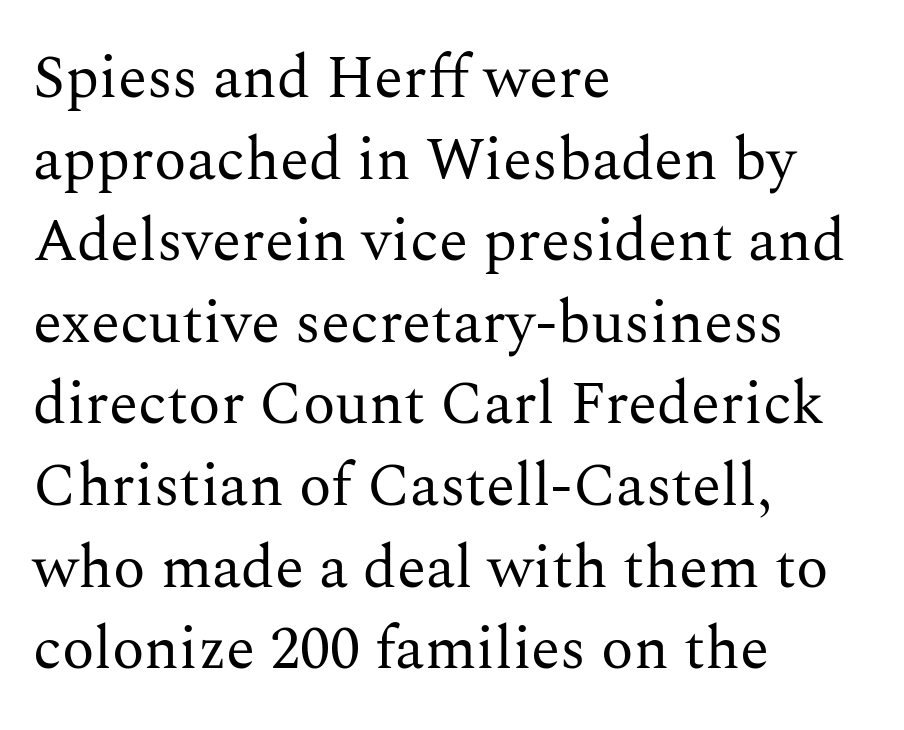
Letters rest on an invisible, unmarked baseline. Look at the bottom of the vertical strokes: they flare into serifs here. Whoever set this chose a conventional vertical rhythm. The face used here is proportionally spaced, like ordinary book or web type. Is there any slant? The stems are plumb.
